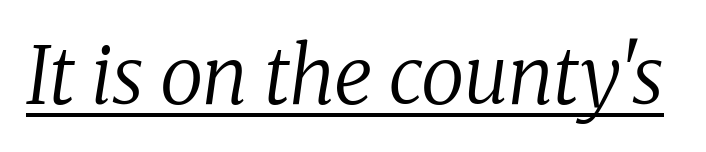
Q: Is the text bold? A: No.
Q: Is the text italic (slanted)? A: Yes, it leans right by about 8 degrees.
Q: Is the typeface a serif or a sans-serif typeface? A: Serif.
Q: Is the text underlined? A: Yes.
Q: Is the spacing between letters normal or unusually wide? A: Normal.
Q: Width (condensed, normal, or wide)? A: Normal.
Q: Stroke contrast? A: Low.
Q: x-height? A: Medium.
Q: Monospaced? A: No.
